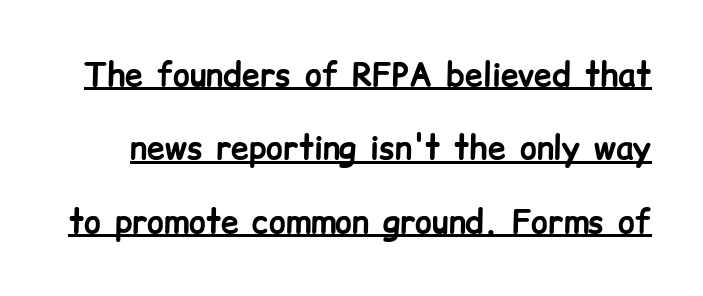
{"serif": "no", "italic": "no", "bold": "yes", "weight": "bold", "width": "normal", "stroke_contrast": "low", "x_height": "medium", "monospaced": "no", "underline": "yes", "line_spacing": "loose", "line_spacing_ratio": 2.29, "letter_spacing": "normal", "letter_spacing_em": 0.0, "glyph_px": 32}
